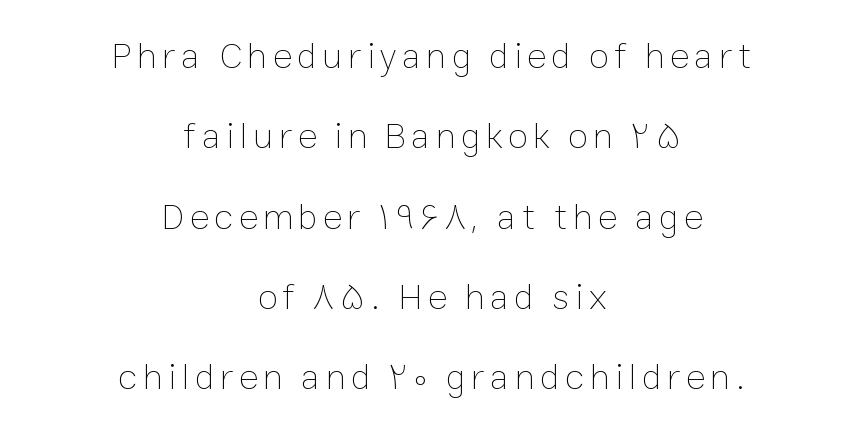
Q: Is the text bold? A: No.
Q: Is the text italic (slanted)? A: No, it is upright.
Q: Is the text underlined? A: No.
Q: How is the paragraph aligned? A: Centered.
Q: Is the spacing between lines tight, normal or loose? A: Loose.
Q: Width (condensed, normal, or wide)? A: Normal.
Q: Stroke contrast? A: Low.
Q: x-height? A: Medium.
Q: Monospaced? A: No.
